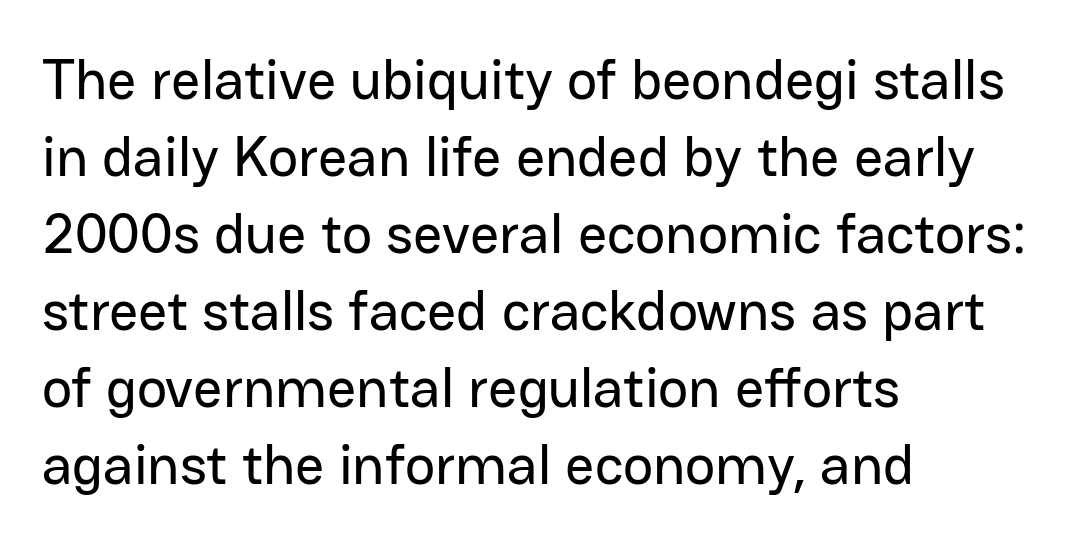
Line starts are locked; line ends wander. Look at the tracking — it's just the regular setting, nothing added. Descenders hang freely into open space. These lines are composed in type without serifs.
